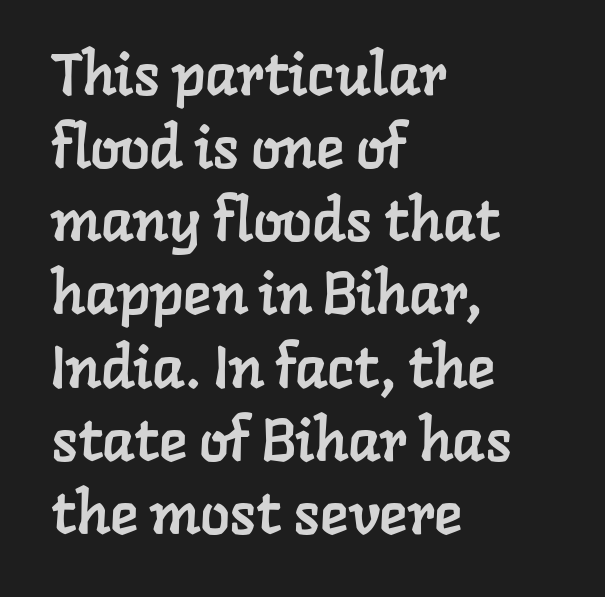
{"serif": "yes", "width": "normal", "stroke_contrast": "low", "x_height": "medium", "monospaced": "no", "underline": "no", "align": "left", "line_spacing_ratio": 1.24, "letter_spacing": "normal", "letter_spacing_em": 0.0, "glyph_px": 59}
